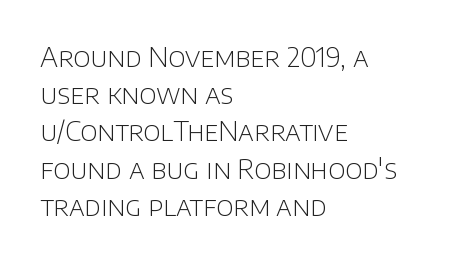
The rendering anchors every line to the left-hand side. A clean baseline with only descenders dipping below it. No chunkiness to these letters — they're not bold. Leading matches the norm, producing a regular column. Ascenders rise straight up at ninety degrees. Nobody touched the tracking dial on this one.
